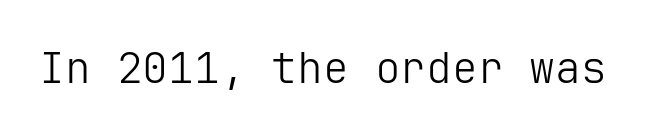
{"serif": "no", "italic": "no", "bold": "no", "weight": "light", "width": "normal", "stroke_contrast": "low", "x_height": "medium", "underline": "no", "letter_spacing": "normal", "letter_spacing_em": 0.0, "glyph_px": 43}
